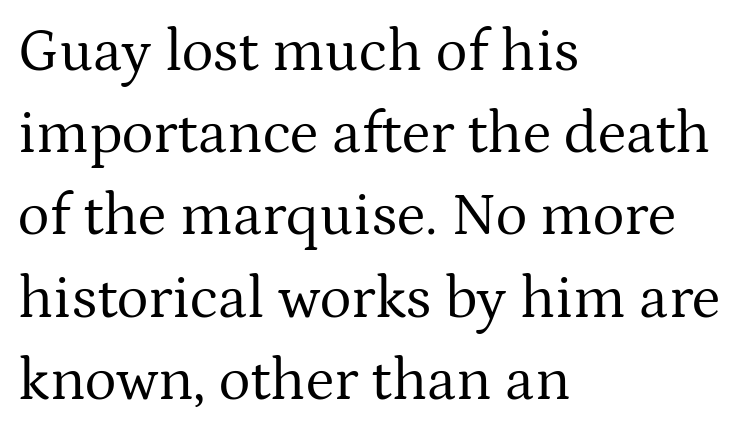
Q: Is the text bold? A: No.
Q: Is the text italic (slanted)? A: No, it is upright.
Q: Is the typeface a serif or a sans-serif typeface? A: Serif.
Q: Is the text underlined? A: No.
Q: How is the paragraph aligned? A: Left-aligned.
Q: Is the spacing between letters normal or unusually wide? A: Normal.
Q: Is the spacing between lines tight, normal or loose? A: Normal.
Q: Width (condensed, normal, or wide)? A: Normal.
Q: Stroke contrast? A: Medium.
Q: x-height? A: Medium.
Q: Monospaced? A: No.
